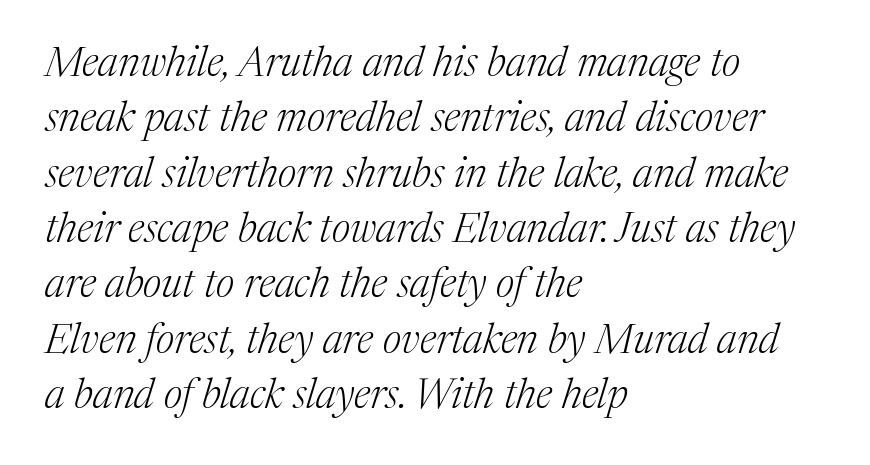
Q: Is the text bold? A: No.
Q: Is the text italic (slanted)? A: Yes, it leans right by about 17 degrees.
Q: Is the typeface a serif or a sans-serif typeface? A: Serif.
Q: Is the text underlined? A: No.
Q: How is the paragraph aligned? A: Left-aligned.
Q: Is the spacing between letters normal or unusually wide? A: Normal.
Q: Is the spacing between lines tight, normal or loose? A: Normal.
Q: Width (condensed, normal, or wide)? A: Normal.
Q: Stroke contrast? A: Medium.
Q: x-height? A: Medium.
Q: Monospaced? A: No.
